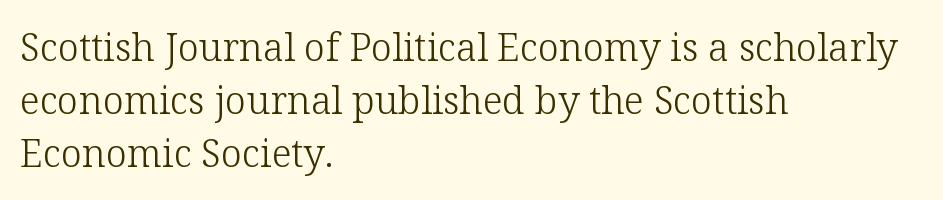
The image shows 38 px light serif type, upright; set left-aligned, normal line spacing (1.4x), normal letter spacing, not underlined; low stroke contrast and a medium x-height.
